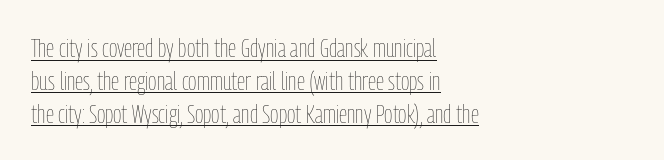
The image shows 26 px text type, upright; set left-aligned, normal line spacing (1.26x), normal letter spacing, underlined.
